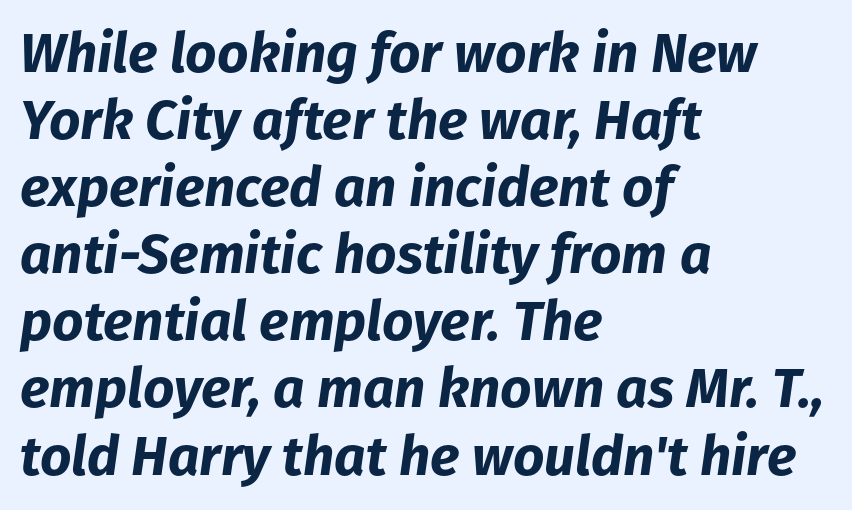
{"italic": "yes", "lean": "right", "slant_degrees": 8, "bold": "yes", "weight": "bold", "width": "normal", "stroke_contrast": "low", "x_height": "medium", "monospaced": "no", "underline": "no", "align": "left", "line_spacing_ratio": 1.22, "letter_spacing": "normal", "letter_spacing_em": 0.0, "glyph_px": 55}
